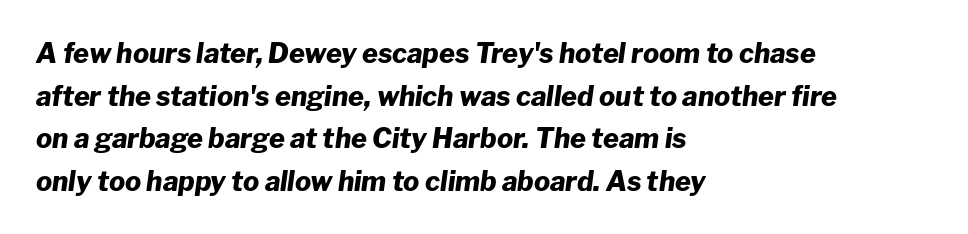
The image shows 27 px bold type, italic (leaning right); set left-aligned, normal line spacing (1.58x), normal letter spacing, not underlined.
